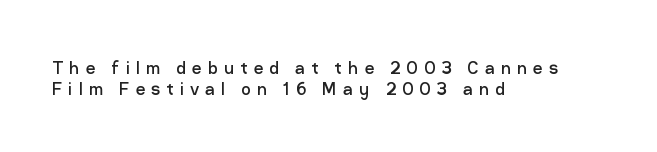
The image shows 21 px text type, upright; set left-aligned, tight line spacing (0.98x), unusually wide letter spacing (+0.29 em), not underlined.
